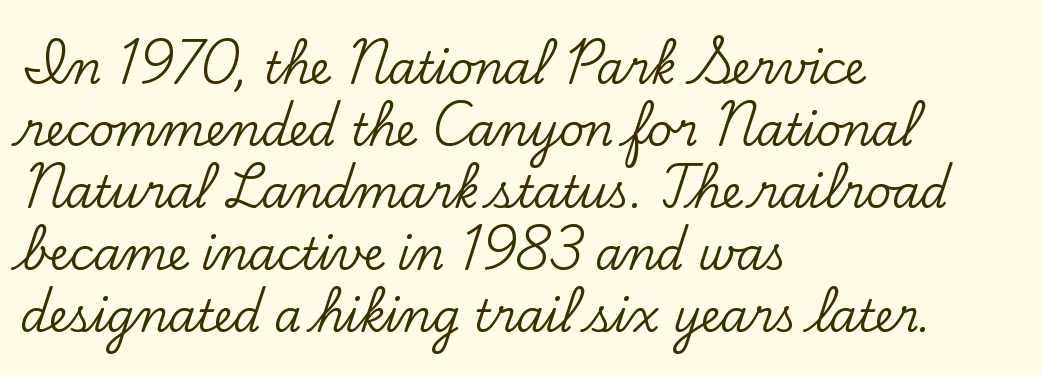
Q: Is the text italic (slanted)? A: Yes.
Q: Is the typeface a serif or a sans-serif typeface? A: Serif.
Q: Is the text underlined? A: No.
Q: How is the paragraph aligned? A: Left-aligned.
Q: Is the spacing between letters normal or unusually wide? A: Normal.
Q: Is the spacing between lines tight, normal or loose? A: Normal.
Q: Width (condensed, normal, or wide)? A: Normal.
Q: Stroke contrast? A: Low.
Q: x-height? A: Small.
Q: Monospaced? A: No.
